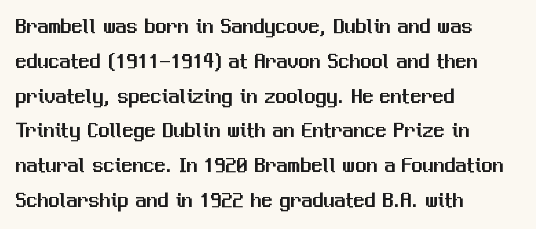
The image shows 22 px text type, upright; set left-aligned, normal line spacing (1.58x), normal letter spacing, not underlined.
